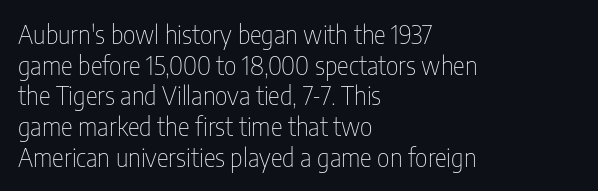
{"italic": "no", "bold": "no", "underline": "no", "align": "left", "line_spacing_ratio": 1.23, "letter_spacing": "normal", "letter_spacing_em": 0.0, "glyph_px": 25}
